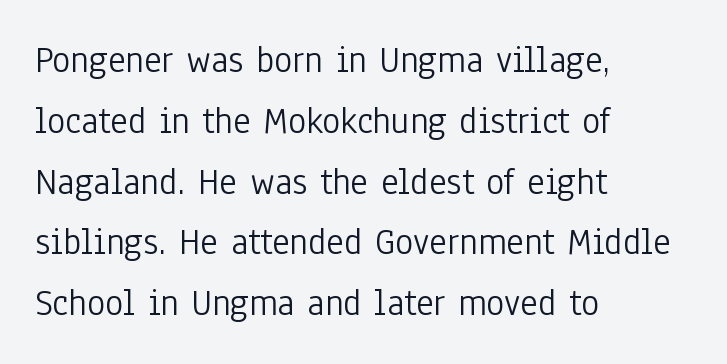
The image shows 38 px light, condensed sans-serif type, upright; set left-aligned, normal line spacing (1.6x), normal letter spacing, not underlined; low stroke contrast and a medium x-height.
